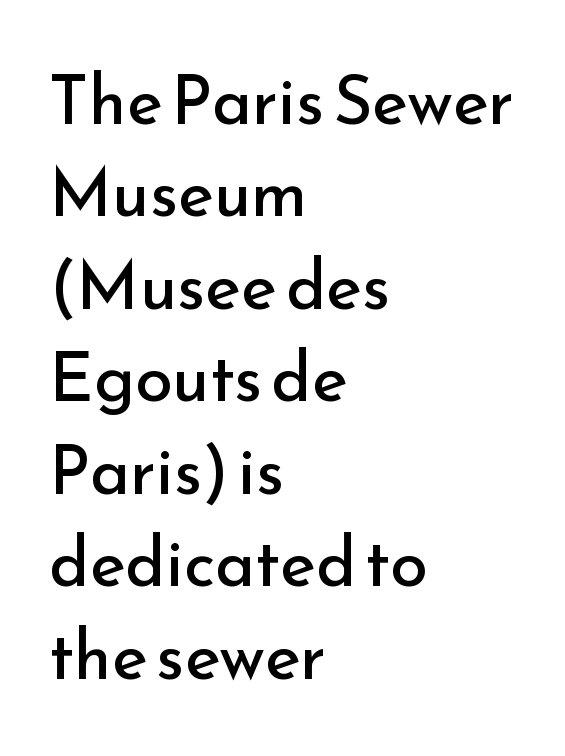
Q: Is the text bold? A: No.
Q: Is the text italic (slanted)? A: No, it is upright.
Q: Is the typeface a serif or a sans-serif typeface? A: Sans-serif.
Q: Is the text underlined? A: No.
Q: How is the paragraph aligned? A: Left-aligned.
Q: Is the spacing between letters normal or unusually wide? A: Normal.
Q: Is the spacing between lines tight, normal or loose? A: Normal.
Q: Width (condensed, normal, or wide)? A: Normal.
Q: Stroke contrast? A: Low.
Q: x-height? A: Small.
Q: Monospaced? A: No.
